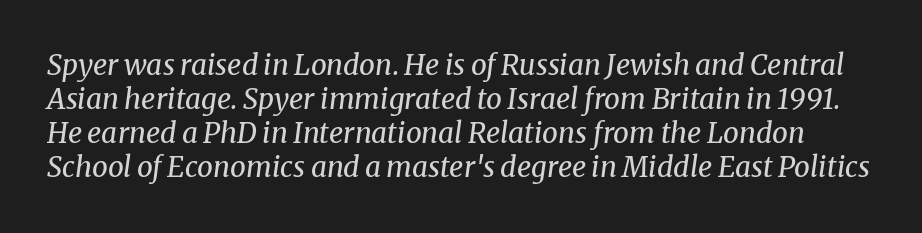
The image shows 28 px regular-weight serif type, italic (leaning right); set line spacing 1.22x, normal letter spacing, not underlined; medium stroke contrast and a medium x-height.
